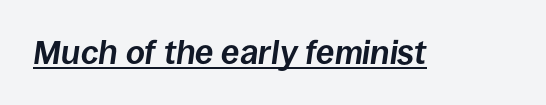
{"italic": "yes", "lean": "right", "slant_degrees": 8, "bold": "yes", "weight": "bold", "width": "normal", "stroke_contrast": "low", "x_height": "large", "monospaced": "no", "underline": "yes", "letter_spacing": "normal", "letter_spacing_em": 0.0, "glyph_px": 33}
